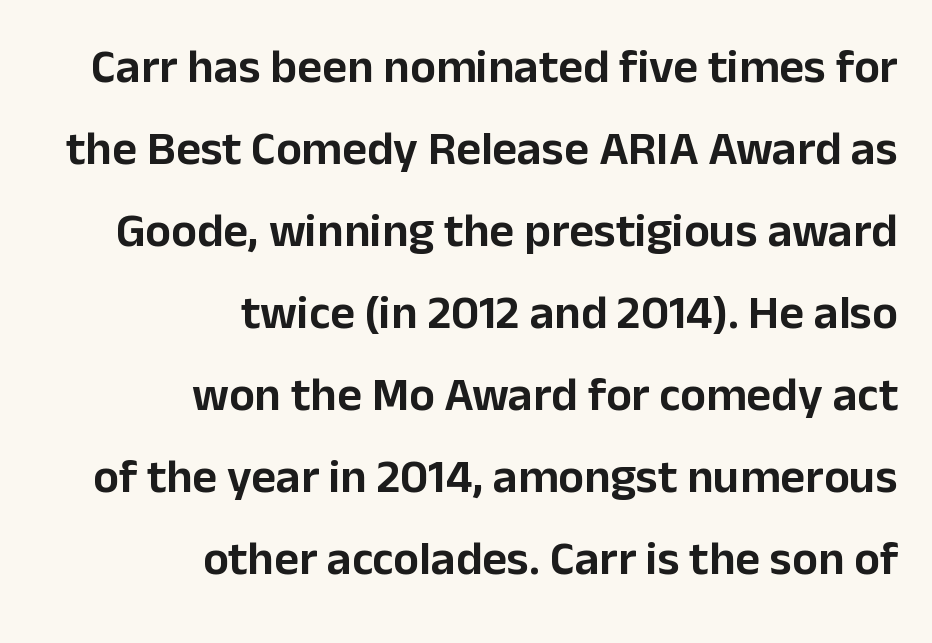
The zone under the glyphs is completely vacant. Default kerning and tracking; the words read as compact shapes. Posture: vertical. The face used here is a sans, in the tradition of grotesques and geometrics. The typesetter chose a ragged-left arrangement here.
